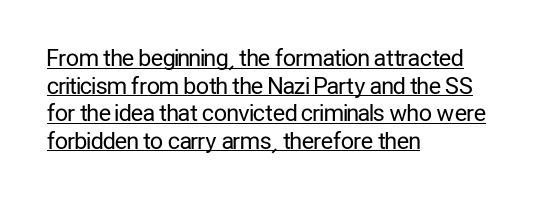
{"italic": "no", "bold": "no", "underline": "yes", "align": "left", "line_spacing_ratio": 1.2, "letter_spacing": "normal", "letter_spacing_em": 0.0, "glyph_px": 23}
